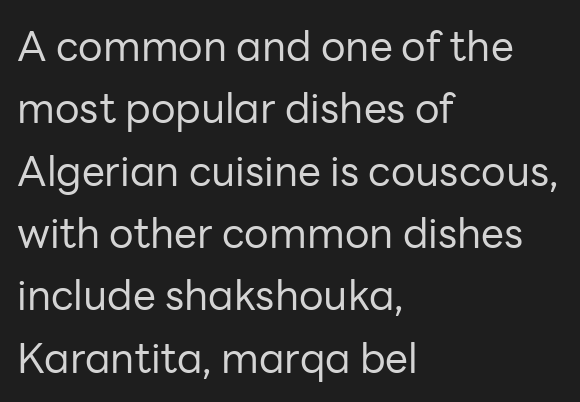
Every row of glyphs begins at an identical x-position on the left. Proportional: the letters do not fall into vertical columns. Has an underline been added? It has not. Compared with typical body copy, the letter spacing here is the same. The font sits on the lighter half of the weight spectrum, regular included. Nope, not italic — everything's standing straight.
